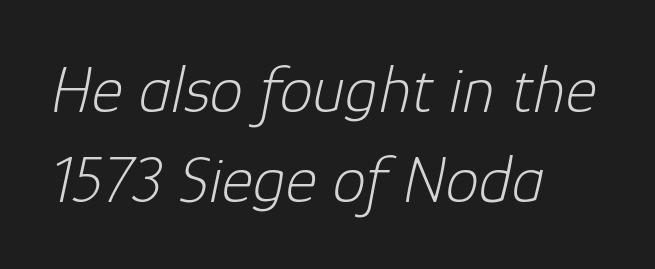
Ink coverage per letter is moderate at most. The axis of the letterforms is tilted away from vertical. The rendering keeps characters at their native spacing. Nobody drew a line under any word here.
